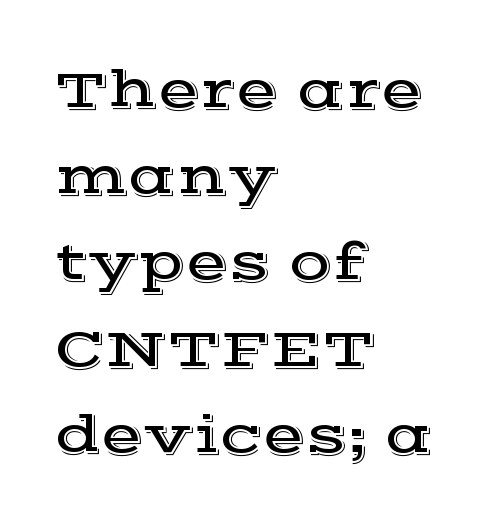
Q: Is the text italic (slanted)? A: No, it is upright.
Q: Is the typeface a serif or a sans-serif typeface? A: Serif.
Q: Is the text underlined? A: No.
Q: How is the paragraph aligned? A: Left-aligned.
Q: Is the spacing between letters normal or unusually wide? A: Normal.
Q: Is the spacing between lines tight, normal or loose? A: Normal.
Q: Width (condensed, normal, or wide)? A: Wide.
Q: x-height? A: Medium.
Q: Monospaced? A: No.
